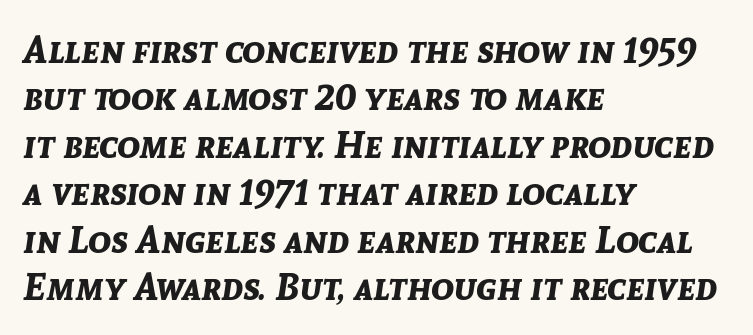
{"italic": "yes", "lean": "right", "slant_degrees": 8, "bold": "yes", "weight": "bold", "width": "normal", "stroke_contrast": "low", "x_height": "medium", "monospaced": "no", "underline": "no", "align": "left", "line_spacing": "normal", "line_spacing_ratio": 1.25, "letter_spacing": "normal", "letter_spacing_em": 0.0, "glyph_px": 38}
